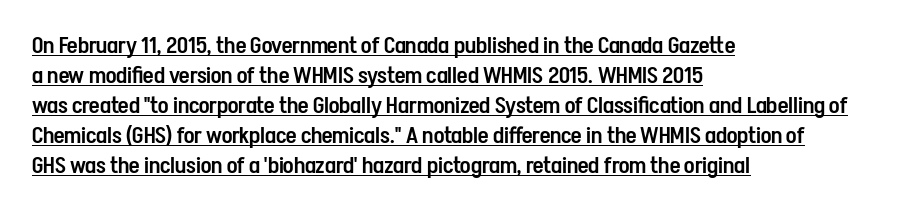
Caption: multi-line text, flush left, ragged right. The glyphs are accompanied by a horizontal stroke just below them. Students, note that the glyphs here touch the page at normal intervals. The characters look somewhat weighty, a semibold short of true bold. Posture: straight, roman, zero tilt. Successive baselines arrive at the customary interval.
